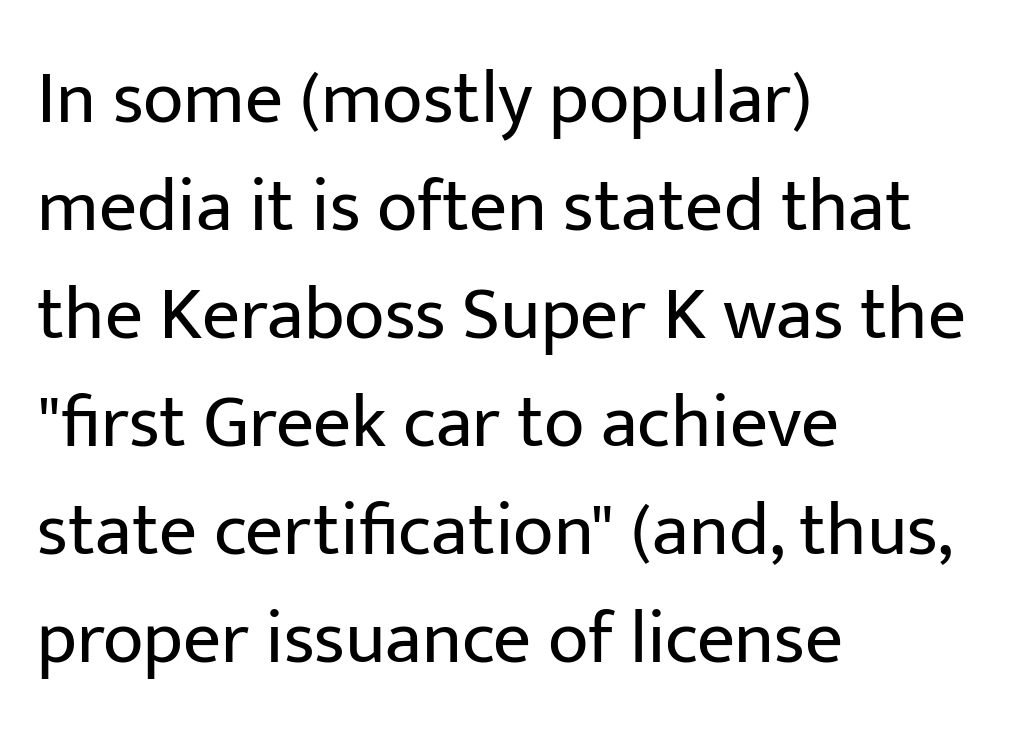
Q: Is the text bold? A: No.
Q: Is the text italic (slanted)? A: No, it is upright.
Q: Is the typeface a serif or a sans-serif typeface? A: Sans-serif.
Q: Is the text underlined? A: No.
Q: How is the paragraph aligned? A: Left-aligned.
Q: Is the spacing between letters normal or unusually wide? A: Normal.
Q: Is the spacing between lines tight, normal or loose? A: Normal.
Q: Width (condensed, normal, or wide)? A: Normal.
Q: Stroke contrast? A: Low.
Q: x-height? A: Medium.
Q: Monospaced? A: No.
